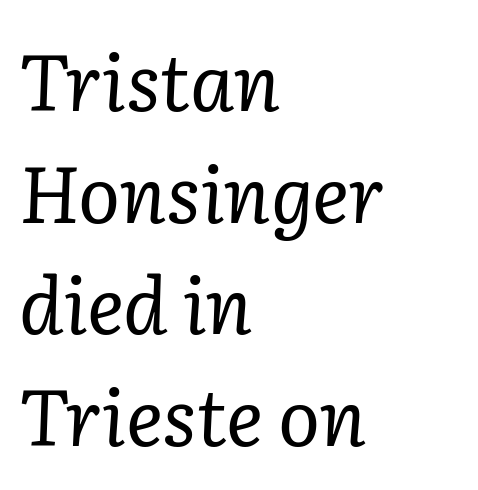
Think of a printed novel: that variable character pitch is what you see here. The rows are spaced the way most documents space them. Letters rest on an invisible, unmarked baseline. Weight: not bold — regular or lighter. These lines keep a tight, regular rhythm from letter to letter. Serifs: yes, visible at the terminals of the letterforms.
